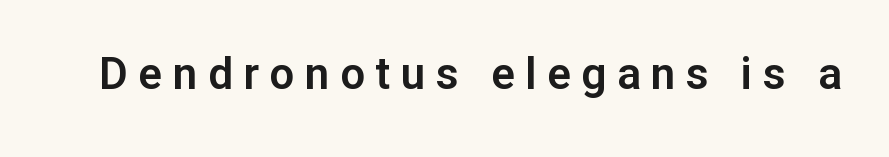
The text was rendered using a sans face with plain stroke endings. The glyphs are unaccompanied by any horizontal stroke below them. Spacing verdict: proportional, widths tailored to each character. Between one letter and the next there's a generous, obvious gap.
